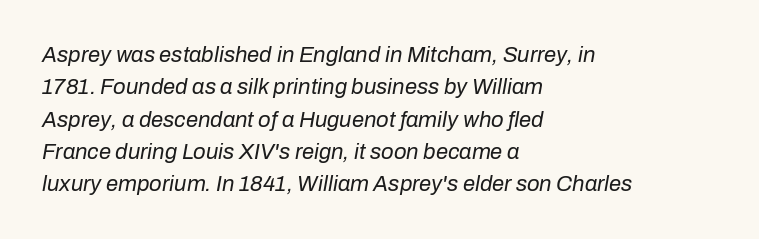
The image shows 22 px text type, italic (leaning right); set left-aligned, normal line spacing (1.47x), normal letter spacing, not underlined.
